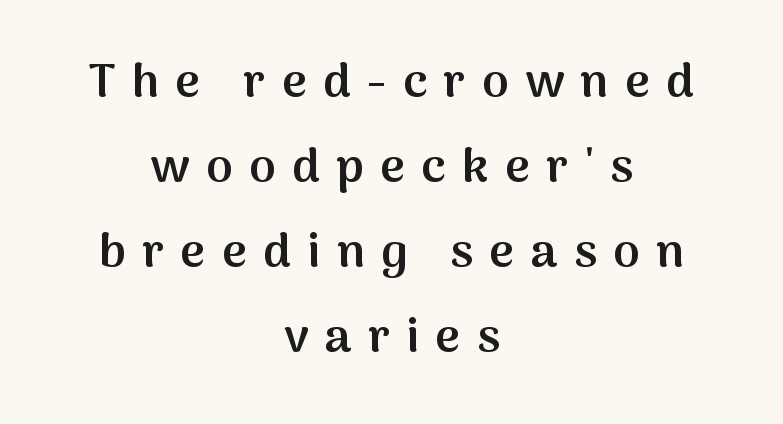
{"serif": "no", "italic": "no", "bold": "semi", "weight": "semibold", "width": "normal", "stroke_contrast": "medium", "x_height": "medium", "monospaced": "no", "underline": "no", "align": "center", "line_spacing_ratio": 1.77, "letter_spacing": "wide", "letter_spacing_em": 0.34, "glyph_px": 48}
